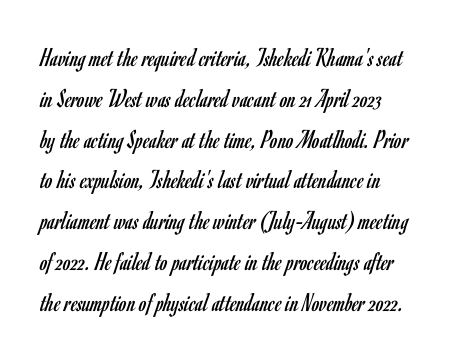
Look at the tracking — it's just the regular setting, nothing added. The glyphs are unaccompanied by any horizontal stroke below them. Heaviness? Minimal to ordinary, like unemphasized prose. Evenly set lines give the paragraph a standard silhouette.
